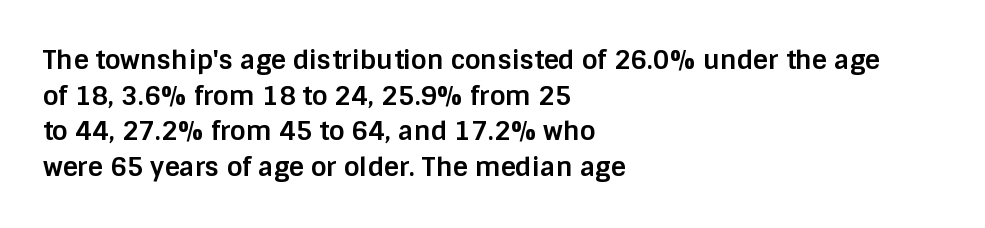
Descenders are the only things crossing below the line. Weight: bold. The tracking reads as untouched default to a designer's eye. A typesetter would mark this as roman, not italic.
